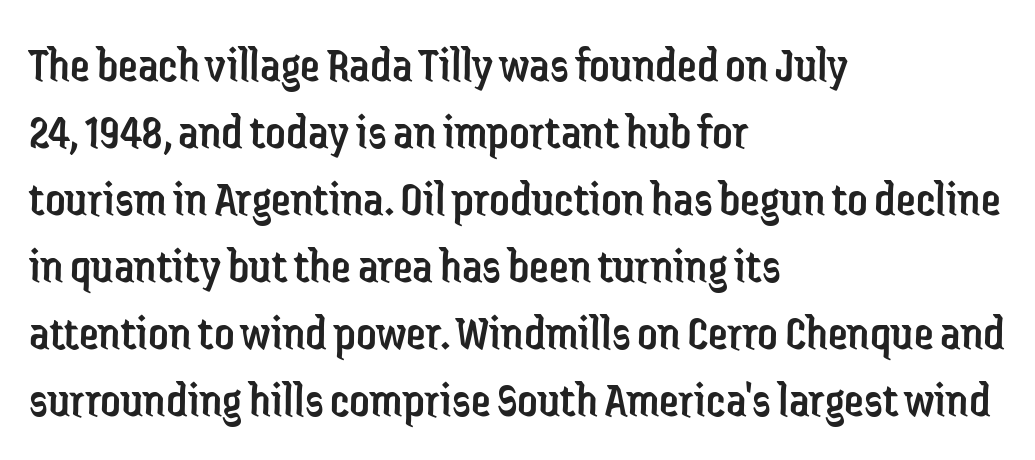
Q: Is the text bold? A: No.
Q: Is the text italic (slanted)? A: No, it is upright.
Q: Is the typeface a serif or a sans-serif typeface? A: Sans-serif.
Q: Is the text underlined? A: No.
Q: How is the paragraph aligned? A: Left-aligned.
Q: Is the spacing between letters normal or unusually wide? A: Normal.
Q: Is the spacing between lines tight, normal or loose? A: Normal.
Q: Width (condensed, normal, or wide)? A: Condensed.
Q: Stroke contrast? A: Low.
Q: x-height? A: Medium.
Q: Monospaced? A: No.
